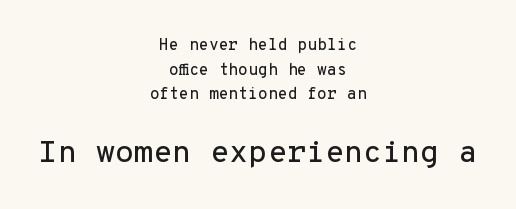
The image shows 31 px sans-serif type, upright, monospaced; set centered, normal line spacing (1.54x), normal letter spacing, not underlined; the second (bottom) block is 1.94x larger; low stroke contrast and a medium x-height.
